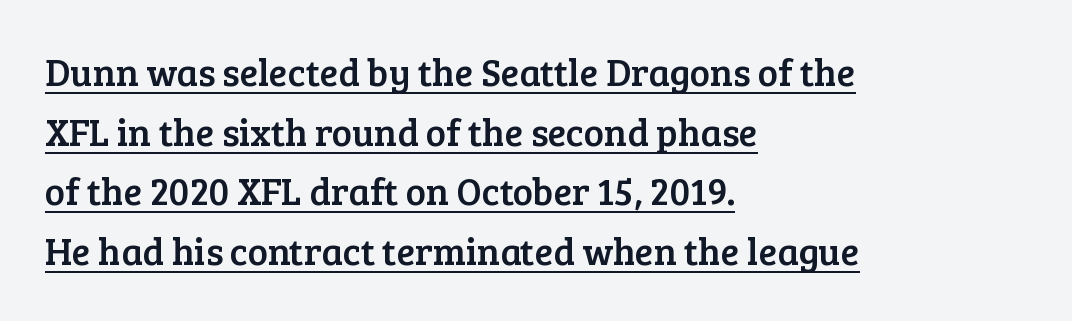
{"serif": "yes", "italic": "no", "width": "normal", "stroke_contrast": "low", "x_height": "medium", "monospaced": "no", "underline": "yes", "align": "left", "line_spacing": "normal", "line_spacing_ratio": 1.57, "letter_spacing": "normal", "letter_spacing_em": 0.0, "glyph_px": 38}
